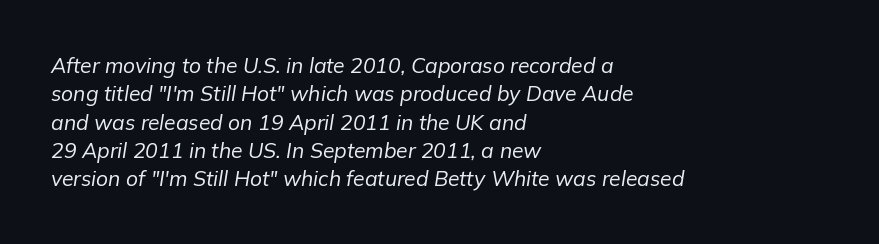
Q: Is the text bold? A: No.
Q: Is the text italic (slanted)? A: Yes, it leans right by about 9 degrees.
Q: Is the text underlined? A: No.
Q: How is the paragraph aligned? A: Left-aligned.
Q: Is the spacing between letters normal or unusually wide? A: Normal.
Q: Is the spacing between lines tight, normal or loose? A: Normal.
